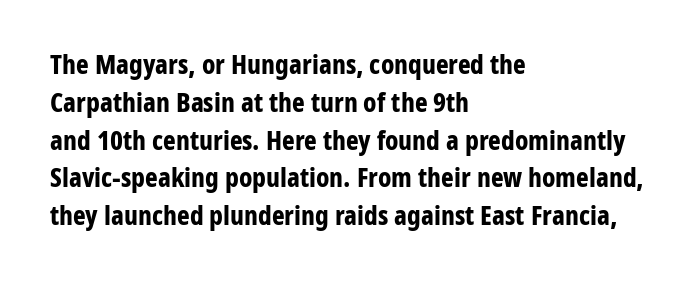
The image shows 27 px bold type, upright; set left-aligned, normal line spacing (1.4x), normal letter spacing, not underlined.
